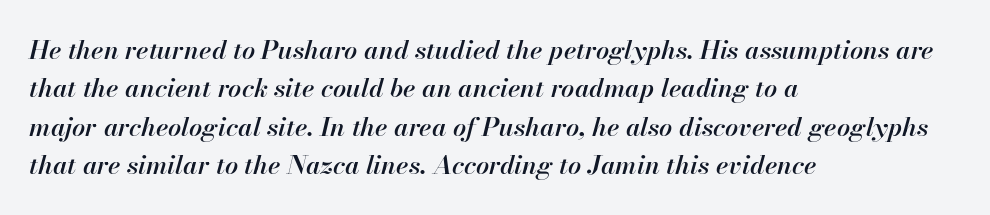
Descender tails drop into unmarked territory. The rendering uses a semibold face; strokes are thickened but not to full bold. Teacher's note: observe the even left margin — that is flush-left alignment. Tracking value appears to be zero — textbook default spacing. The vertical gap from one line to the next is medium. Italic: yes, the glyphs are oblique.
